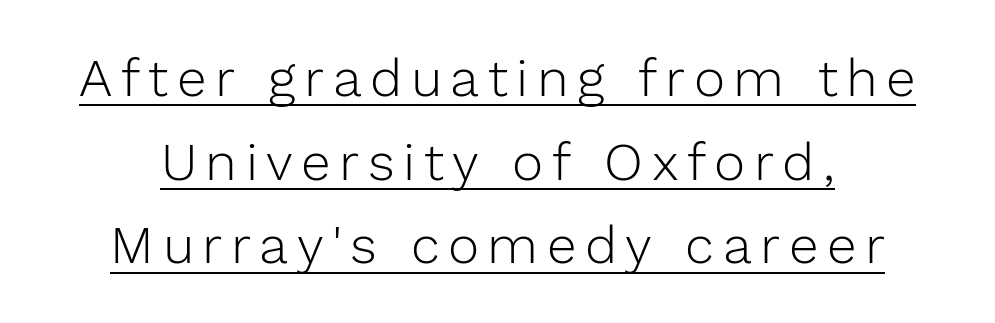
The image shows 53 px light sans-serif type, upright; set normal line spacing (1.58x), underlined; low stroke contrast and a medium x-height.
